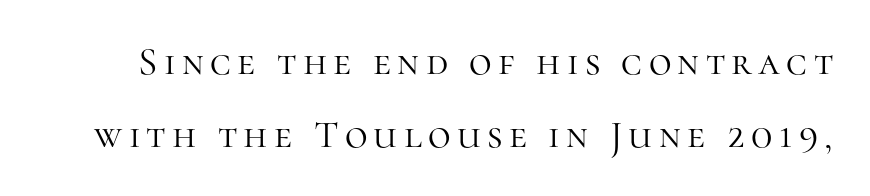
Underlining? Definitely not there. Posture: vertical. Letterform terminals end in serifs throughout the passage. Looks like regular typesetting: each glyph gets only the width it needs. Weight: not bold — regular or lighter.
